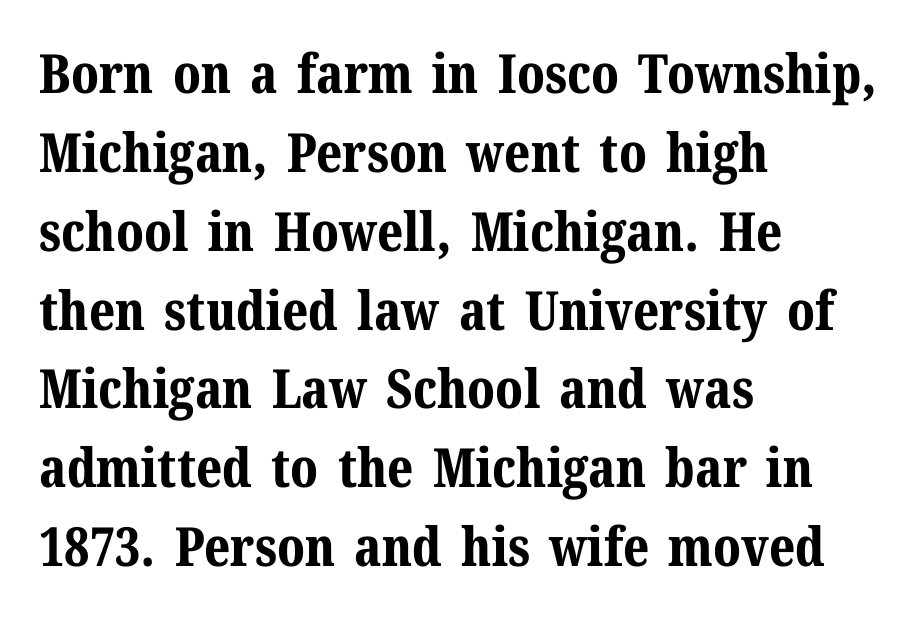
Q: Is the text bold? A: Yes.
Q: Is the text italic (slanted)? A: No, it is upright.
Q: Is the typeface a serif or a sans-serif typeface? A: Serif.
Q: Is the text underlined? A: No.
Q: How is the paragraph aligned? A: Left-aligned.
Q: Is the spacing between letters normal or unusually wide? A: Normal.
Q: Is the spacing between lines tight, normal or loose? A: Normal.
Q: Width (condensed, normal, or wide)? A: Normal.
Q: Stroke contrast? A: Medium.
Q: x-height? A: Medium.
Q: Monospaced? A: No.
